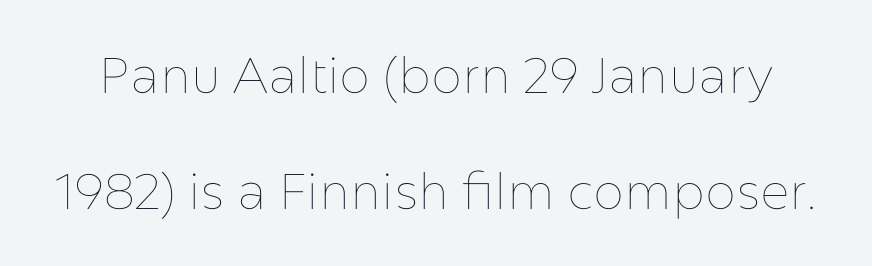
Q: Is the text bold? A: No.
Q: Is the text italic (slanted)? A: No, it is upright.
Q: Is the text underlined? A: No.
Q: Is the spacing between letters normal or unusually wide? A: Normal.
Q: Is the spacing between lines tight, normal or loose? A: Loose.
Q: Width (condensed, normal, or wide)? A: Normal.
Q: Stroke contrast? A: Low.
Q: x-height? A: Medium.
Q: Monospaced? A: No.
